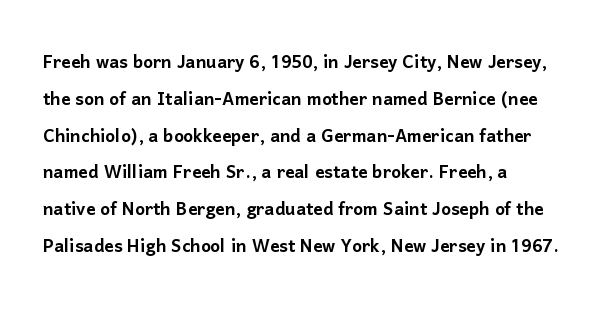
The image shows 23 px text type, upright; set left-aligned, normal line spacing (1.6x), normal letter spacing, not underlined.
